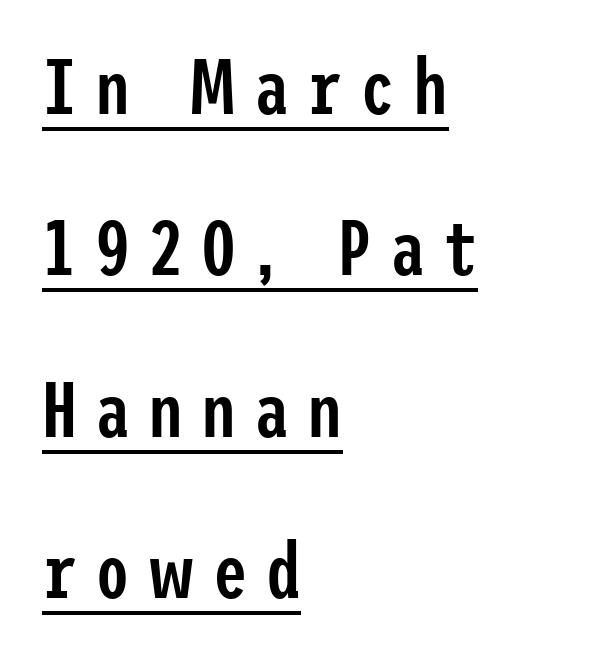
Does the lettering tilt? It doesn't — this is upright. The typesetting leans somewhat heavy: a semibold. Type style note: lacks serifs. A typesetter would call this leading open, well beyond the default. A typographer would call this underscored text. The lines are quadded left.
